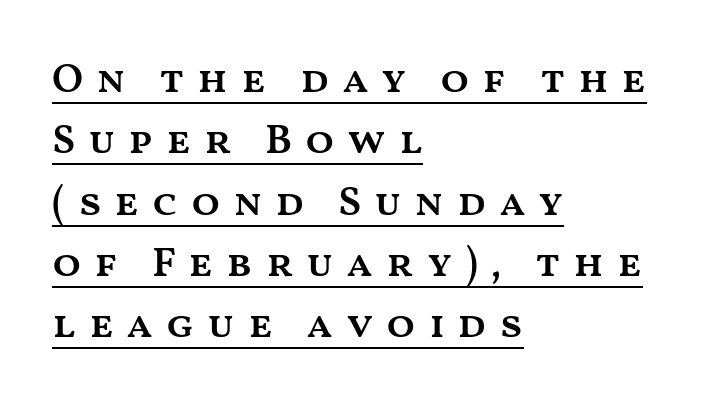
{"italic": "no", "bold": "semi", "weight": "semibold", "width": "wide", "stroke_contrast": "medium", "x_height": "medium", "monospaced": "no", "underline": "yes", "align": "left", "line_spacing": "normal", "line_spacing_ratio": 1.46, "letter_spacing": "wide", "letter_spacing_em": 0.3, "glyph_px": 42}
